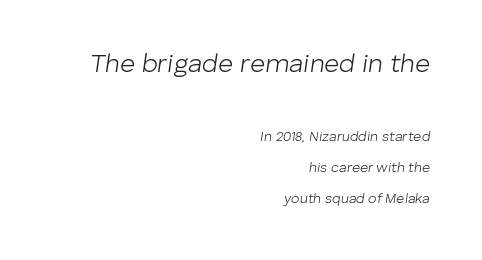
{"italic": "yes", "lean": "right", "slant_degrees": 8, "bold": "no", "underline": "no", "align": "right", "line_spacing": "loose", "line_spacing_ratio": 2.21, "letter_spacing": "normal", "letter_spacing_em": 0.0, "larger_block": "first", "size_ratio": 1.86, "glyph_px": 26}
